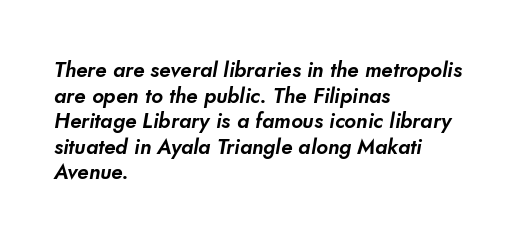
Horizontal alignment here is leftward, the default for most running prose. Words appear dense and cohesive because spacing is normal. Lines of text with bare space underneath.
